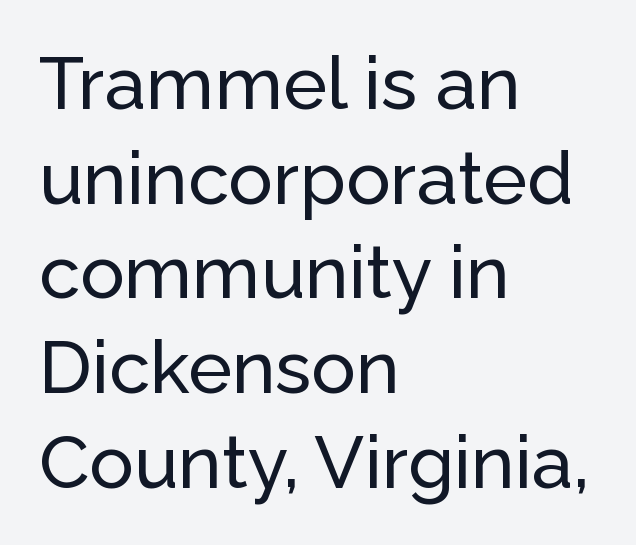
Q: Is the text italic (slanted)? A: No, it is upright.
Q: Is the typeface a serif or a sans-serif typeface? A: Sans-serif.
Q: Is the text underlined? A: No.
Q: How is the paragraph aligned? A: Left-aligned.
Q: Is the spacing between letters normal or unusually wide? A: Normal.
Q: Is the spacing between lines tight, normal or loose? A: Normal.
Q: Width (condensed, normal, or wide)? A: Normal.
Q: Stroke contrast? A: Low.
Q: x-height? A: Medium.
Q: Monospaced? A: No.
